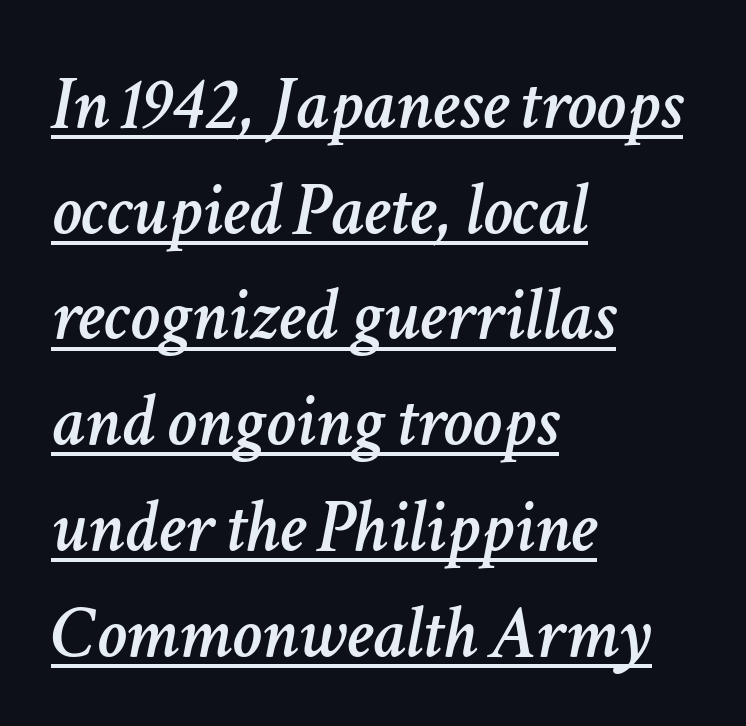
Q: Is the text italic (slanted)? A: Yes, it leans right by about 11 degrees.
Q: Is the text underlined? A: Yes.
Q: How is the paragraph aligned? A: Left-aligned.
Q: Is the spacing between letters normal or unusually wide? A: Normal.
Q: Is the spacing between lines tight, normal or loose? A: Normal.
Q: Width (condensed, normal, or wide)? A: Normal.
Q: Stroke contrast? A: Low.
Q: x-height? A: Medium.
Q: Monospaced? A: No.
